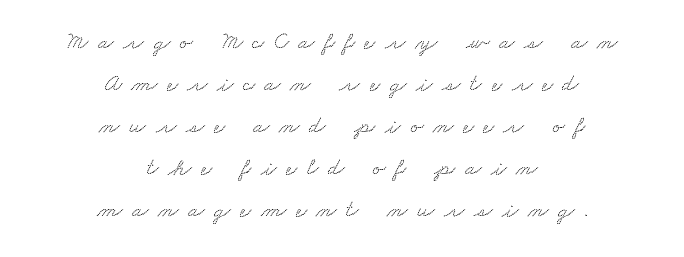
Letters rest on an invisible, unmarked baseline. Caption: expanded tracking, letters set apart. Line starts and ends both wander, symmetrically.
